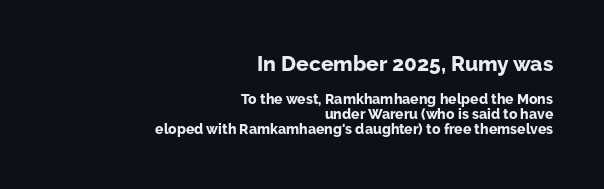
Compared with typical paragraphs, the rows here are closer together. You get the large type first, then a drop to smaller type. Where is the straight margin? On the right. Quick note: underline off.
